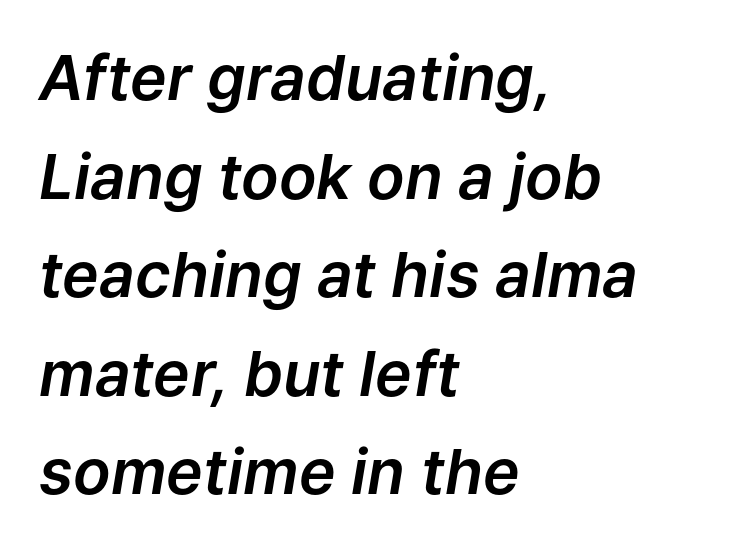
The image shows 62 px text type, italic (leaning right); set left-aligned, normal line spacing (1.59x), normal letter spacing, not underlined; low stroke contrast and a medium x-height.
